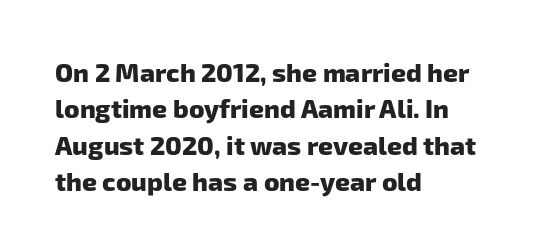
The image shows 26 px bold type; set left-aligned, normal line spacing (1.4x), normal letter spacing, not underlined.
